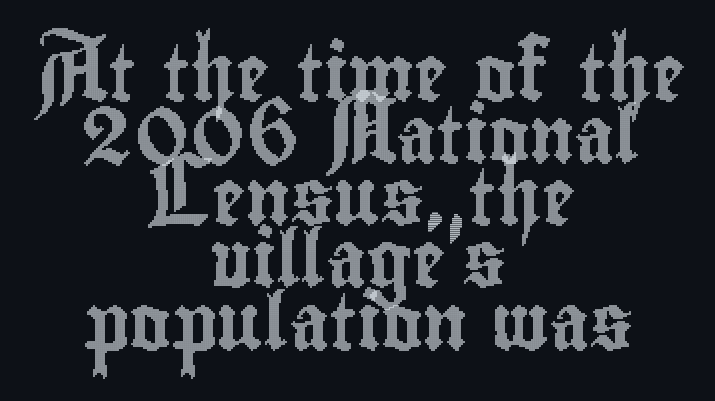
Q: Is the text italic (slanted)? A: No, it is upright.
Q: Is the text underlined? A: No.
Q: How is the paragraph aligned? A: Centered.
Q: Is the spacing between letters normal or unusually wide? A: Normal.
Q: Is the spacing between lines tight, normal or loose? A: Tight.
Q: Width (condensed, normal, or wide)? A: Condensed.
Q: x-height? A: Small.
Q: Monospaced? A: No.
